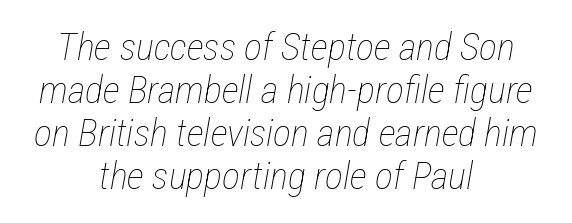
The image shows 38 px thin, condensed type, italic (leaning right); set centered, tight line spacing (1.13x), normal letter spacing, not underlined; low stroke contrast and a medium x-height.
